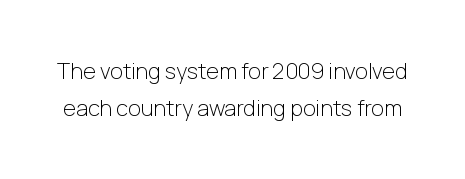
Tracking here is standard; glyphs follow each other at the usual distance. The font is comparable to plain body text, perhaps lighter. Successive baselines arrive at the customary interval. The strip under each line holds only bare page. This is the regular roman posture of the typeface.
